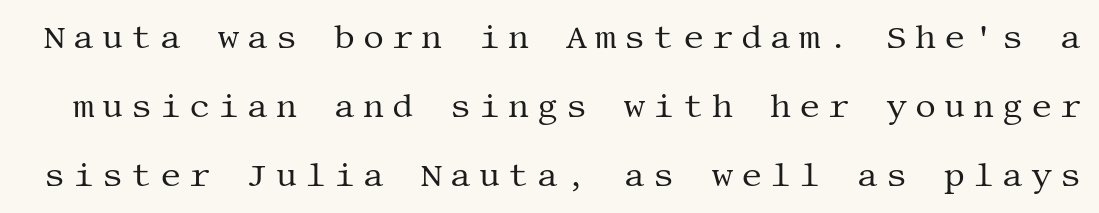
The image shows 33 px regular-weight serif type, upright; set loose line spacing (2.09x), unusually wide letter spacing (+0.24 em), not underlined; medium stroke contrast and a large x-height.
